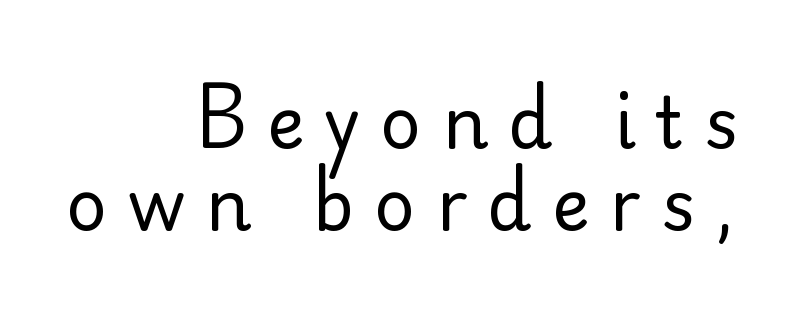
The image shows 71 px regular-weight sans-serif type, upright; set right-aligned, tight line spacing (1.15x), unusually wide letter spacing (+0.28 em), not underlined; low stroke contrast and a small x-height.
